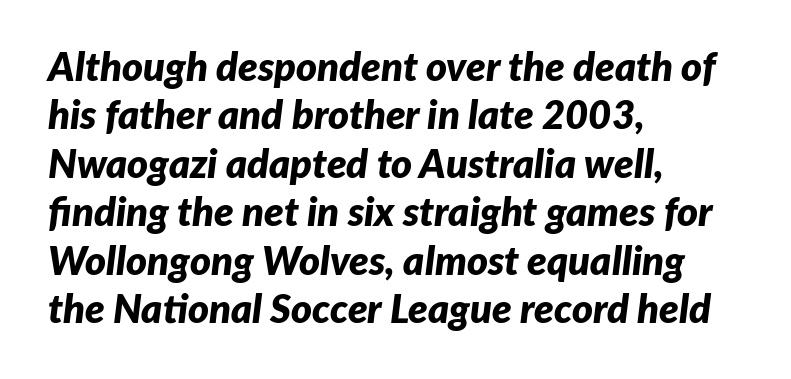
Q: Is the text bold? A: Yes.
Q: Is the text italic (slanted)? A: Yes, it leans right by about 7 degrees.
Q: Is the text underlined? A: No.
Q: How is the paragraph aligned? A: Left-aligned.
Q: Is the spacing between letters normal or unusually wide? A: Normal.
Q: Width (condensed, normal, or wide)? A: Normal.
Q: Stroke contrast? A: Low.
Q: x-height? A: Medium.
Q: Monospaced? A: No.
